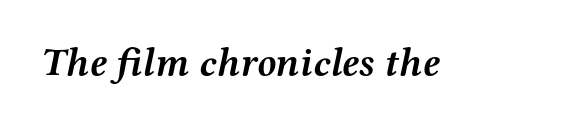
Note the varied advance widths — an 'i' is clearly narrower than an 'm'. Weight check: bold — yes, fully. When letters slant like this, we call the style italic. Descenders hang freely into open space. Short note: letters normally spaced. Is this a sans? No — the strokes have serifs.
